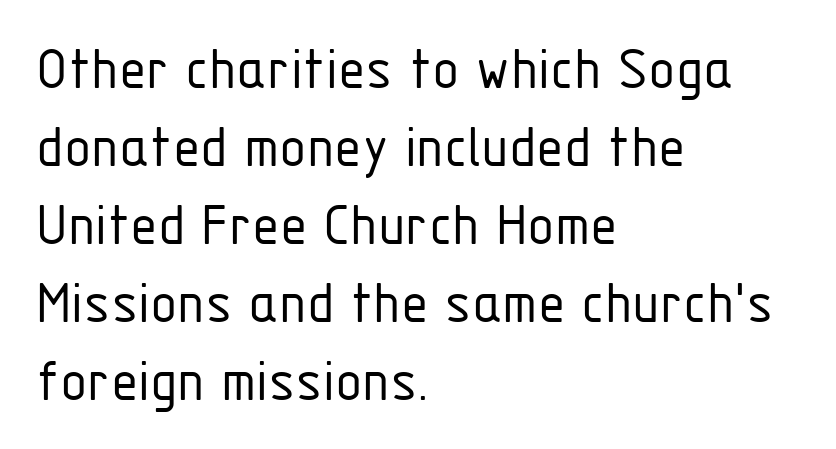
The image shows 63 px light, condensed sans-serif type, upright; set left-aligned, line spacing 1.24x, normal letter spacing, not underlined; low stroke contrast and a medium x-height.
